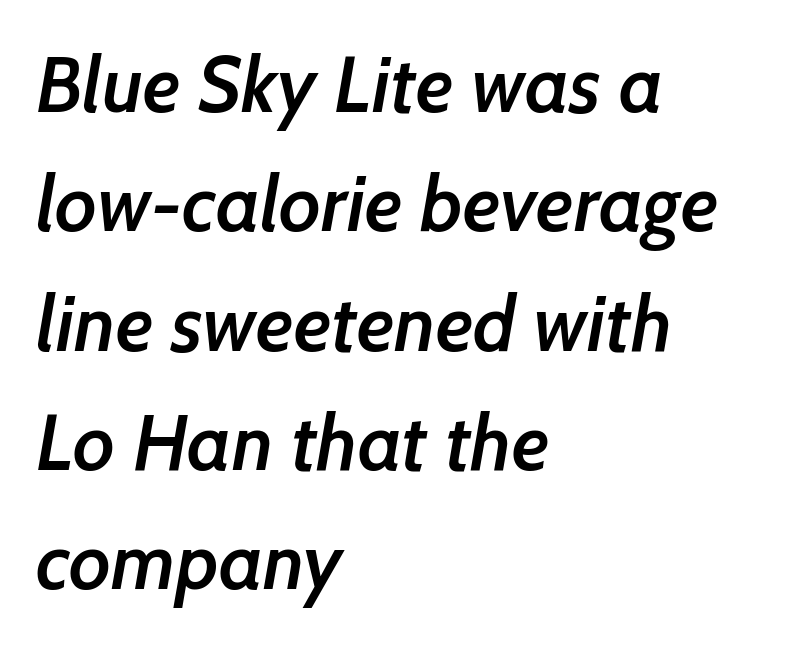
{"serif": "no", "bold": "semi", "weight": "semibold", "width": "normal", "stroke_contrast": "low", "x_height": "medium", "monospaced": "no", "underline": "no", "align": "left", "line_spacing": "normal", "line_spacing_ratio": 1.53, "letter_spacing": "normal", "letter_spacing_em": 0.0, "glyph_px": 78}
